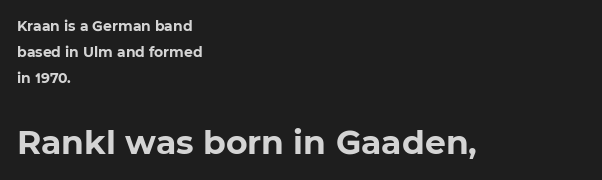
Q: Is the text bold? A: Yes.
Q: Is the typeface a serif or a sans-serif typeface? A: Sans-serif.
Q: Is the text underlined? A: No.
Q: How is the paragraph aligned? A: Left-aligned.
Q: Is the spacing between letters normal or unusually wide? A: Normal.
Q: Which block of text is set in a larger size, the first (top) or the second (bottom)? A: The second (bottom) one.
Q: Width (condensed, normal, or wide)? A: Normal.
Q: Stroke contrast? A: Low.
Q: x-height? A: Medium.
Q: Monospaced? A: No.
